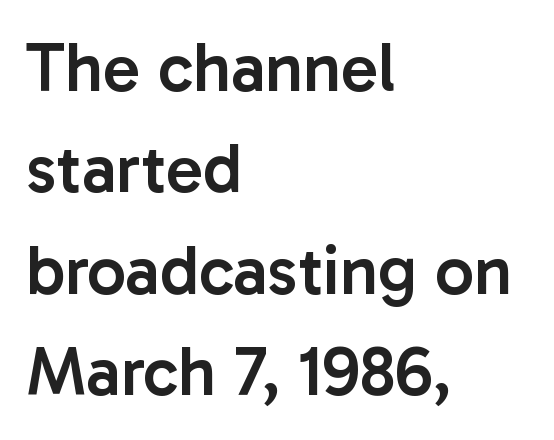
The lines sit at an ordinary, default distance from one another. Observe the ordinary spacing: letters are neighbours, not strangers. The letters advance in unequal steps, a hallmark of proportional type. In terms of posture, this sample is upright. Are there feet on the stems? There aren't — it's a sans.
